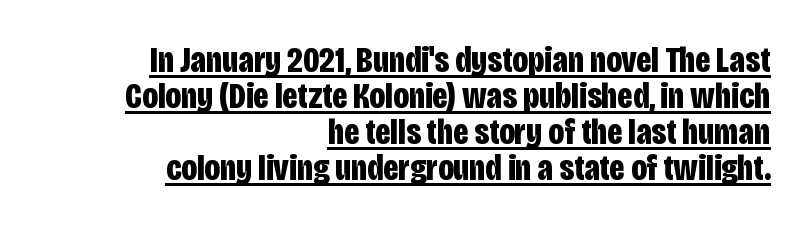
To sum up the face: it is a sans, with no serifs. The line-height multiplier appears low, near solid setting. The gaps between neighbouring characters are ordinary and unremarkable. The text block is weighted toward the right margin, trailing off unevenly leftward.
